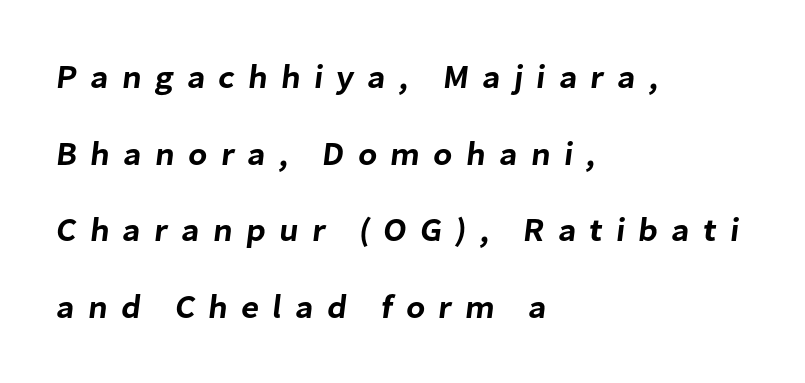
{"serif": "no", "width": "normal", "stroke_contrast": "low", "x_height": "medium", "monospaced": "no", "underline": "no", "align": "left", "line_spacing": "loose", "line_spacing_ratio": 2.32, "letter_spacing": "wide", "letter_spacing_em": 0.4, "glyph_px": 33}
